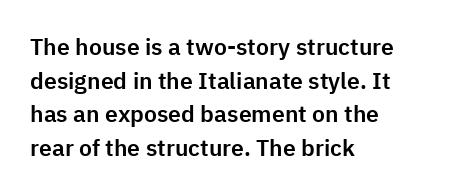
The image shows 23 px text type, upright; set left-aligned, normal line spacing (1.46x), normal letter spacing, not underlined.
